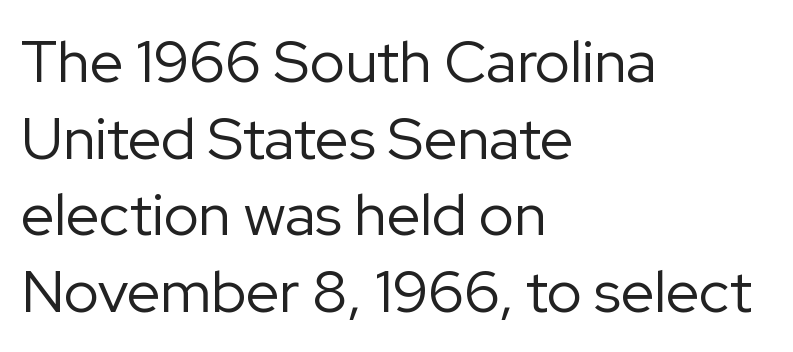
{"serif": "no", "italic": "no", "bold": "no", "weight": "regular", "width": "normal", "stroke_contrast": "low", "x_height": "medium", "monospaced": "no", "underline": "no", "align": "left", "line_spacing": "normal", "line_spacing_ratio": 1.3, "letter_spacing": "normal", "letter_spacing_em": 0.0, "glyph_px": 59}
